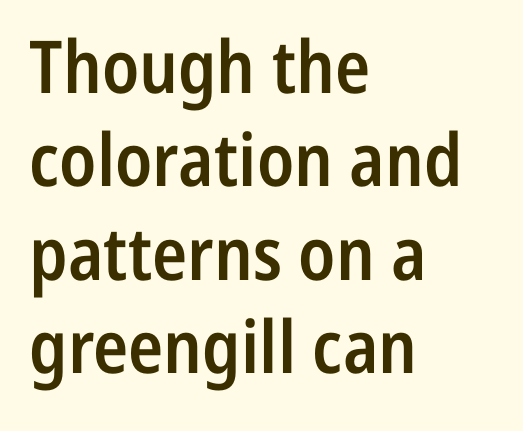
{"serif": "no", "italic": "no", "bold": "semi", "weight": "semibold", "width": "condensed", "stroke_contrast": "low", "x_height": "medium", "monospaced": "no", "underline": "no", "align": "left", "line_spacing": "normal", "line_spacing_ratio": 1.28, "letter_spacing": "normal", "letter_spacing_em": 0.0, "glyph_px": 73}
